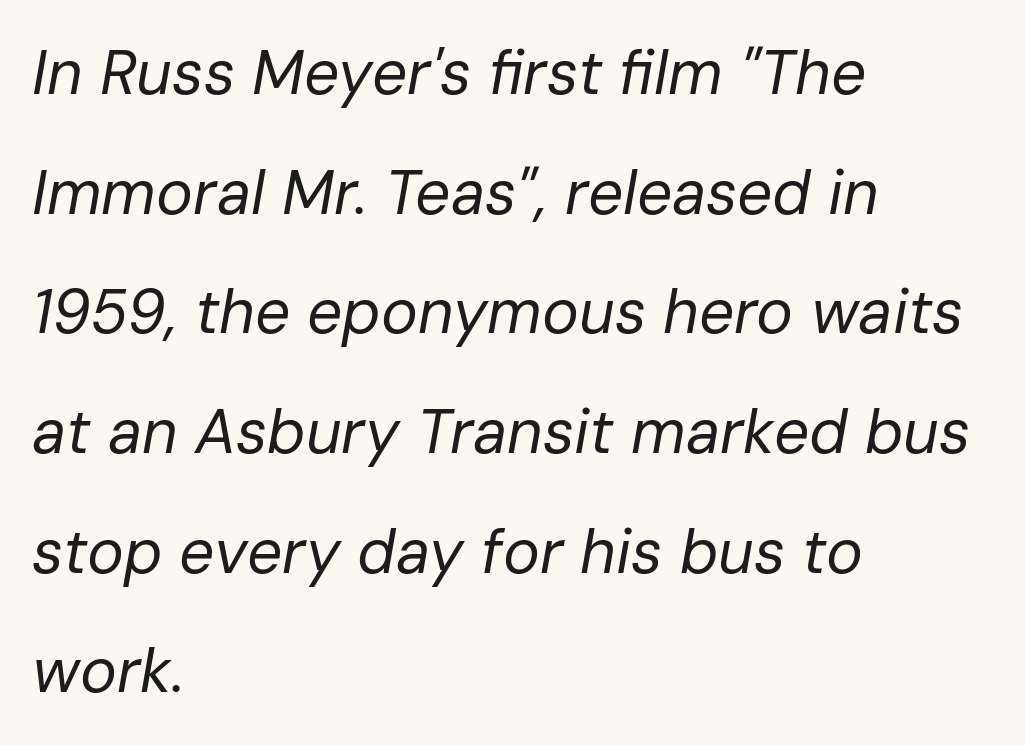
Q: Is the text bold? A: No.
Q: Is the text italic (slanted)? A: Yes, it leans right by about 10 degrees.
Q: Is the text underlined? A: No.
Q: How is the paragraph aligned? A: Left-aligned.
Q: Is the spacing between letters normal or unusually wide? A: Normal.
Q: Is the spacing between lines tight, normal or loose? A: Loose.
Q: Width (condensed, normal, or wide)? A: Normal.
Q: Stroke contrast? A: Low.
Q: x-height? A: Medium.
Q: Monospaced? A: No.
